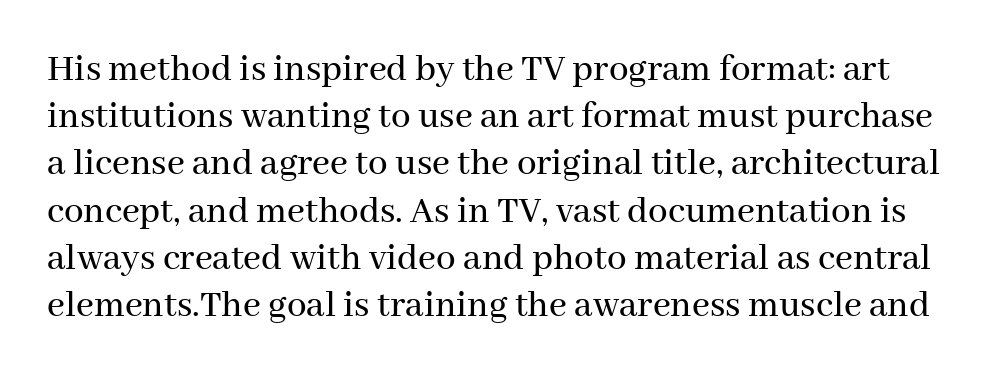
{"serif": "yes", "italic": "no", "width": "normal", "stroke_contrast": "medium", "x_height": "medium", "monospaced": "no", "underline": "no", "line_spacing_ratio": 1.21, "letter_spacing": "normal", "letter_spacing_em": 0.0, "glyph_px": 39}
